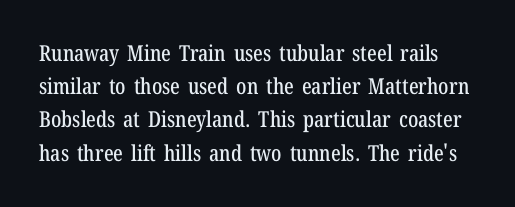
The image shows 22 px text type, upright; set normal line spacing (1.51x), normal letter spacing, not underlined.
